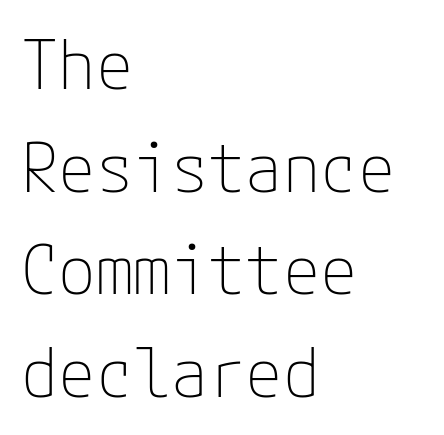
Leftover space on each line is placed entirely after the last word. In terms of letterspacing, this is plain default setting. Rows of type keep a routine distance in the vertical direction. Ascenders rise straight up at ninety degrees. A quiet, ordinary-to-light weight characterises the typeface. Just letters on the line, the space beneath them empty.
